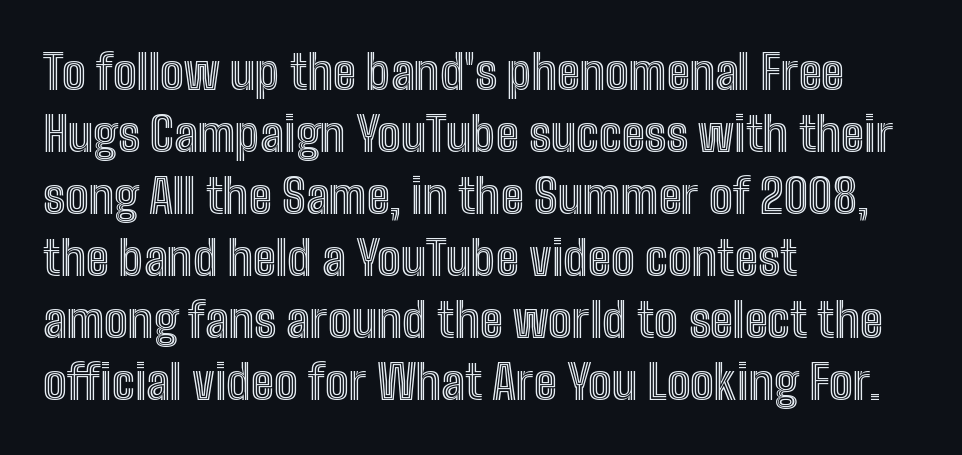
{"italic": "no", "width": "condensed", "x_height": "medium", "monospaced": "no", "underline": "no", "align": "left", "line_spacing": "normal", "line_spacing_ratio": 1.32, "letter_spacing": "normal", "letter_spacing_em": 0.0, "glyph_px": 47}
